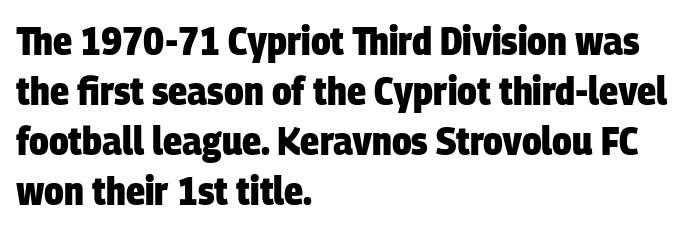
{"serif": "no", "bold": "yes", "weight": "heavy", "width": "condensed", "stroke_contrast": "low", "x_height": "large", "monospaced": "no", "underline": "no", "align": "left", "line_spacing": "normal", "line_spacing_ratio": 1.25, "letter_spacing": "normal", "letter_spacing_em": 0.0, "glyph_px": 40}
